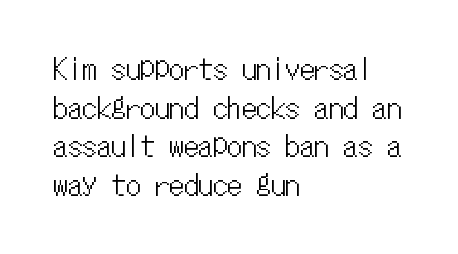
Monospaced: the letters line up in strict vertical columns. Style check: upright. Short note: letters normally spaced. Honestly, there is no underline to notice here at all. Each new line begins a customary step beneath the previous one. These lines are set flush left with a ragged right edge.
